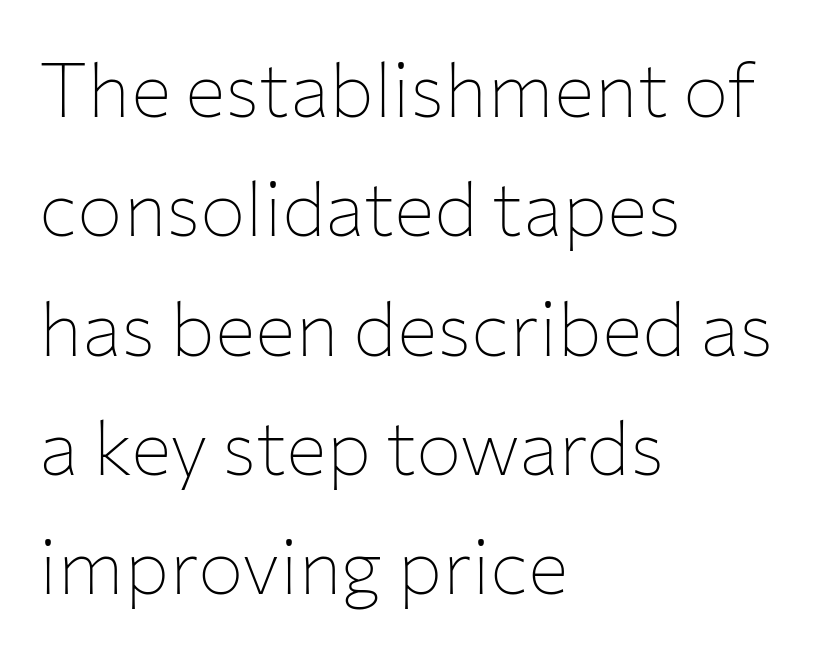
{"serif": "no", "italic": "no", "bold": "no", "weight": "thin", "width": "normal", "stroke_contrast": "low", "x_height": "medium", "monospaced": "no", "underline": "no", "align": "left", "line_spacing": "normal", "line_spacing_ratio": 1.57, "letter_spacing": "normal", "letter_spacing_em": 0.0, "glyph_px": 76}
